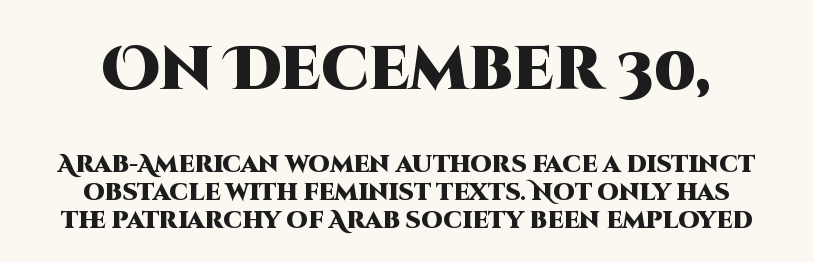
This sample has the flowing, uneven cadence of proportional lettering. Font category for this specimen: sans-serif. The letters sit at their default tracking, neither squeezed nor spread. Chunky letters — that's bold for sure.
